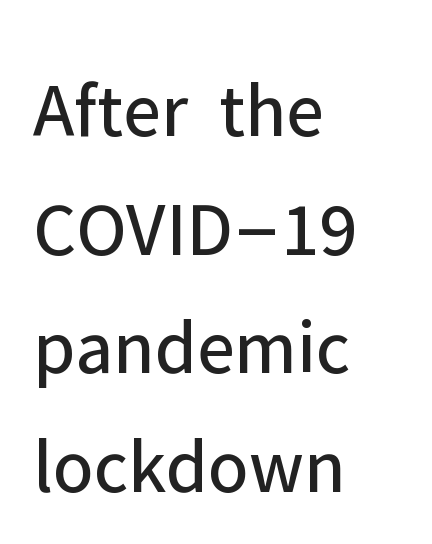
The image shows 78 px regular-weight sans-serif type, upright; set left-aligned, normal line spacing (1.52x), normal letter spacing, not underlined; low stroke contrast and a medium x-height.
